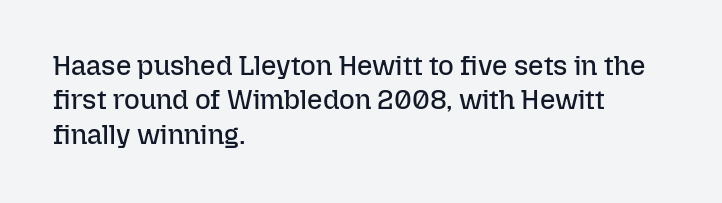
{"italic": "no", "bold": "no", "underline": "no", "align": "left", "line_spacing": "normal", "line_spacing_ratio": 1.27, "letter_spacing": "normal", "letter_spacing_em": 0.0, "glyph_px": 27}
